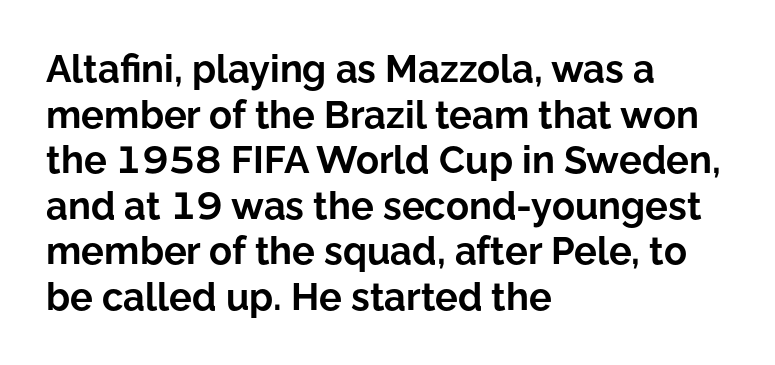
The image shows 38 px bold sans-serif type, upright; set left-aligned, line spacing 1.2x, normal letter spacing, not underlined; low stroke contrast and a medium x-height.
